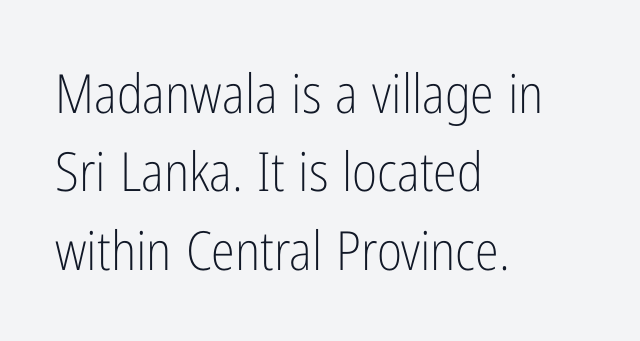
Q: Is the text bold? A: No.
Q: Is the text italic (slanted)? A: No, it is upright.
Q: Is the typeface a serif or a sans-serif typeface? A: Sans-serif.
Q: Is the text underlined? A: No.
Q: How is the paragraph aligned? A: Left-aligned.
Q: Is the spacing between letters normal or unusually wide? A: Normal.
Q: Is the spacing between lines tight, normal or loose? A: Normal.
Q: Width (condensed, normal, or wide)? A: Condensed.
Q: Stroke contrast? A: Low.
Q: x-height? A: Medium.
Q: Monospaced? A: No.
